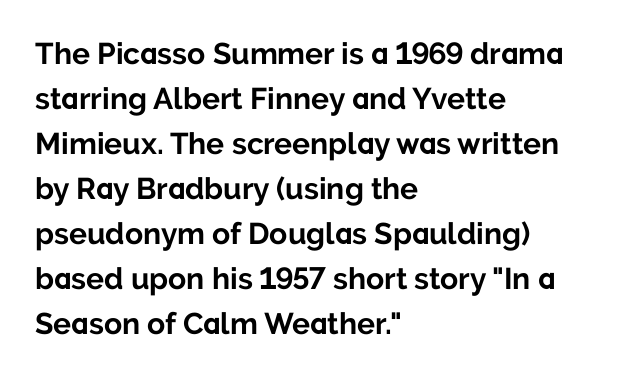
Any mark beneath the type? The region is blank. This is sans-serif lettering, the kind often seen on screens and signage. A dark, heavy texture on the line: the type is bold. The letterforms sit shoulder to shoulder at normal distance.
